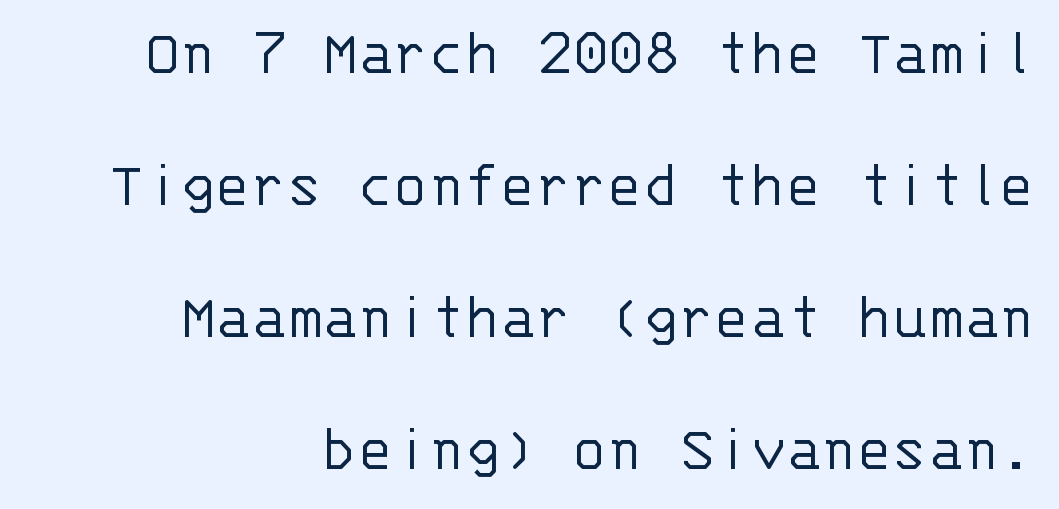
The image shows 66 px light sans-serif type, upright, monospaced; set right-aligned, loose line spacing (2.0x), normal letter spacing, not underlined; low stroke contrast and a large x-height.
